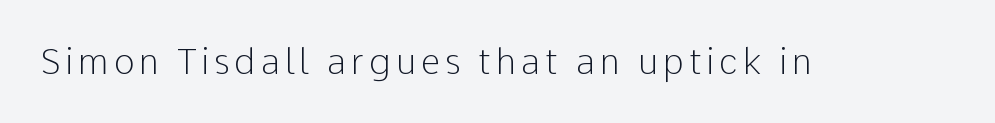
The font is comparable to plain body text, perhaps lighter. Descenders hang freely into open space. The text was rendered using a sans face with plain stroke endings. Character widths vary here, with narrow letters taking less room than wide ones.
